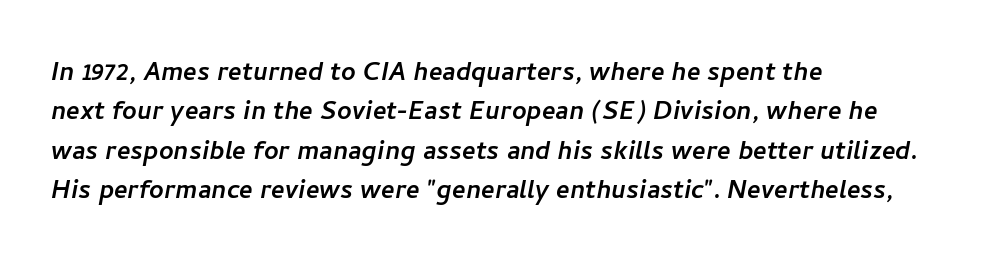
{"serif": "no", "width": "normal", "stroke_contrast": "low", "x_height": "medium", "monospaced": "no", "underline": "no", "align": "left", "line_spacing_ratio": 1.23, "letter_spacing": "normal", "letter_spacing_em": 0.0, "glyph_px": 32}
